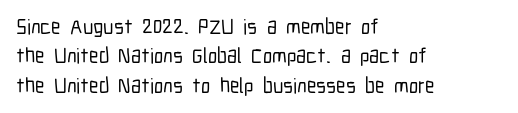
The image shows 21 px text type, upright; set left-aligned, normal line spacing (1.4x), normal letter spacing, not underlined.
